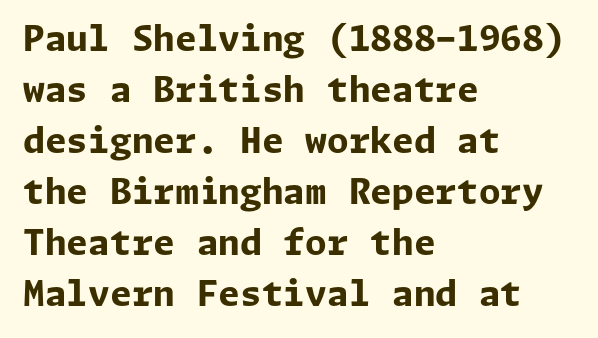
Serif or sans? Sans — the stroke terminals are bare. Weight check: bold — yes, fully. Posture: vertical. Normally led — the rows are evenly, conventionally spaced. The paragraph shown leans on its left margin.
